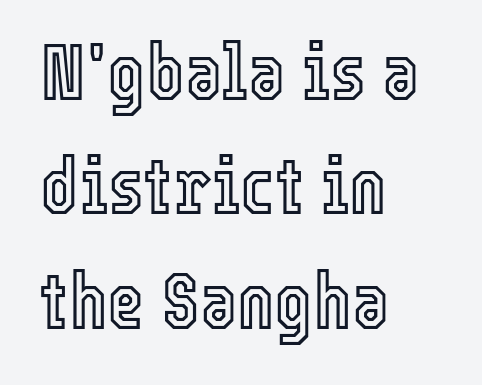
The image shows 80 px condensed type, upright; set left-aligned, normal line spacing (1.43x), normal letter spacing, not underlined; a medium x-height.
